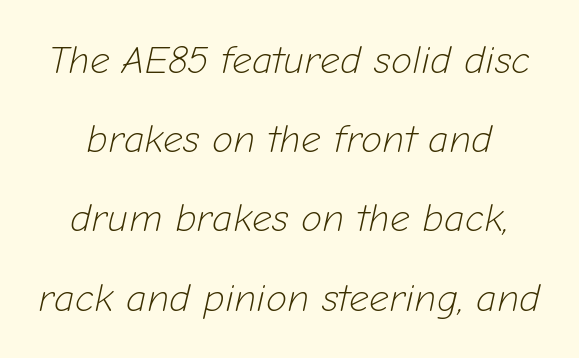
The image shows 39 px light type, italic (leaning right); set loose line spacing (2.03x), normal letter spacing, not underlined; low stroke contrast and a medium x-height.
